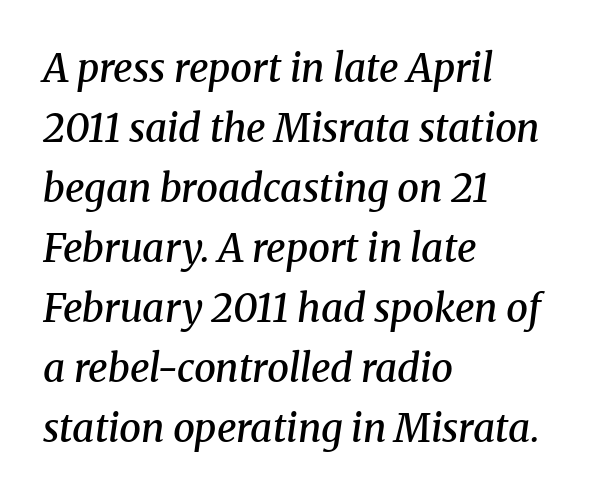
The image shows 39 px semibold serif type, italic (leaning right); set left-aligned, normal line spacing (1.54x), normal letter spacing, not underlined; medium stroke contrast and a medium x-height.
